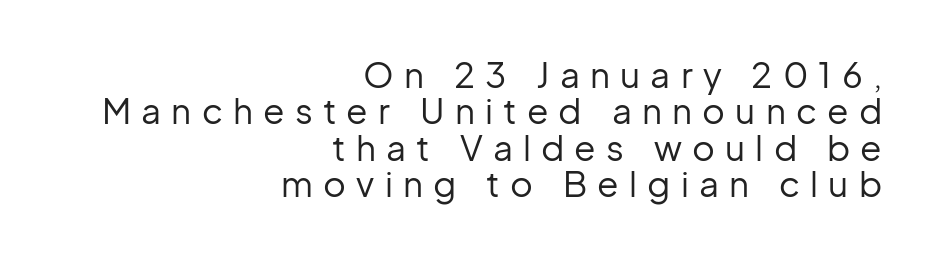
Q: Is the text bold? A: No.
Q: Is the text italic (slanted)? A: No, it is upright.
Q: Is the typeface a serif or a sans-serif typeface? A: Sans-serif.
Q: Is the text underlined? A: No.
Q: How is the paragraph aligned? A: Right-aligned.
Q: Is the spacing between letters normal or unusually wide? A: Unusually wide.
Q: Is the spacing between lines tight, normal or loose? A: Tight.
Q: Width (condensed, normal, or wide)? A: Normal.
Q: Stroke contrast? A: Low.
Q: x-height? A: Medium.
Q: Monospaced? A: No.
